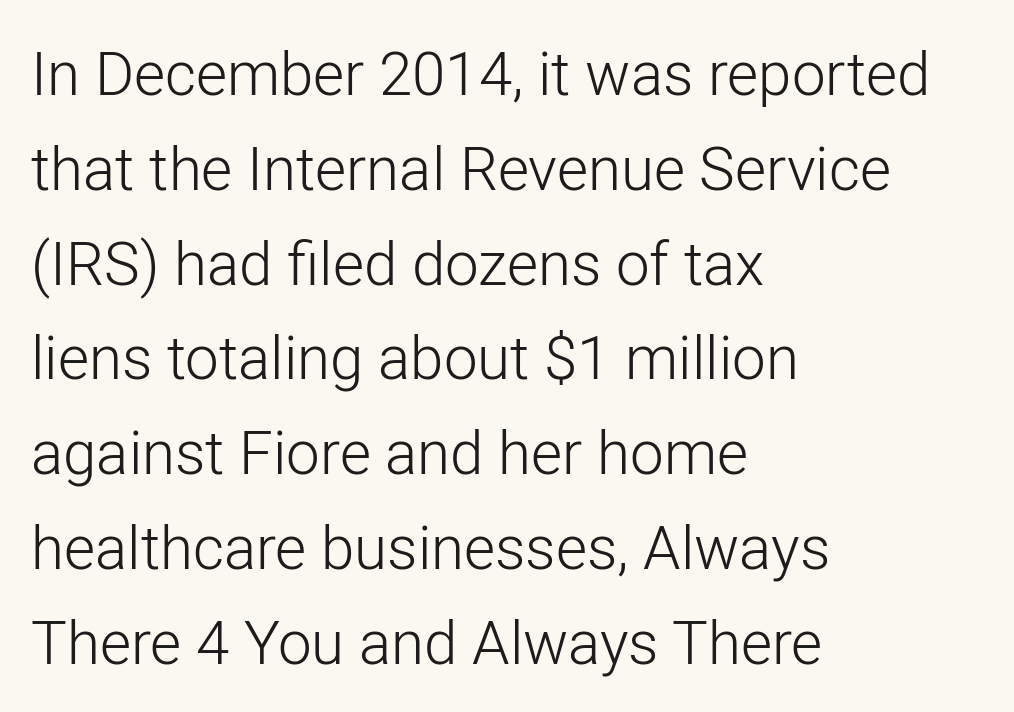
{"serif": "no", "italic": "no", "bold": "no", "weight": "light", "width": "normal", "stroke_contrast": "low", "x_height": "medium", "monospaced": "no", "underline": "no", "align": "left", "line_spacing": "normal", "line_spacing_ratio": 1.58, "letter_spacing": "normal", "letter_spacing_em": 0.0, "glyph_px": 60}
